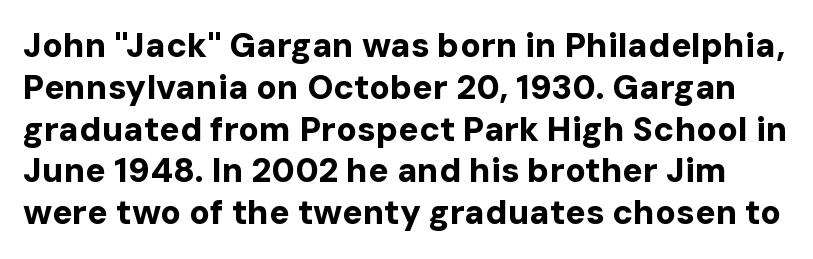
{"serif": "no", "italic": "no", "bold": "yes", "weight": "bold", "width": "normal", "stroke_contrast": "low", "x_height": "medium", "monospaced": "no", "underline": "no", "line_spacing_ratio": 1.23, "letter_spacing": "normal", "letter_spacing_em": 0.0, "glyph_px": 34}
